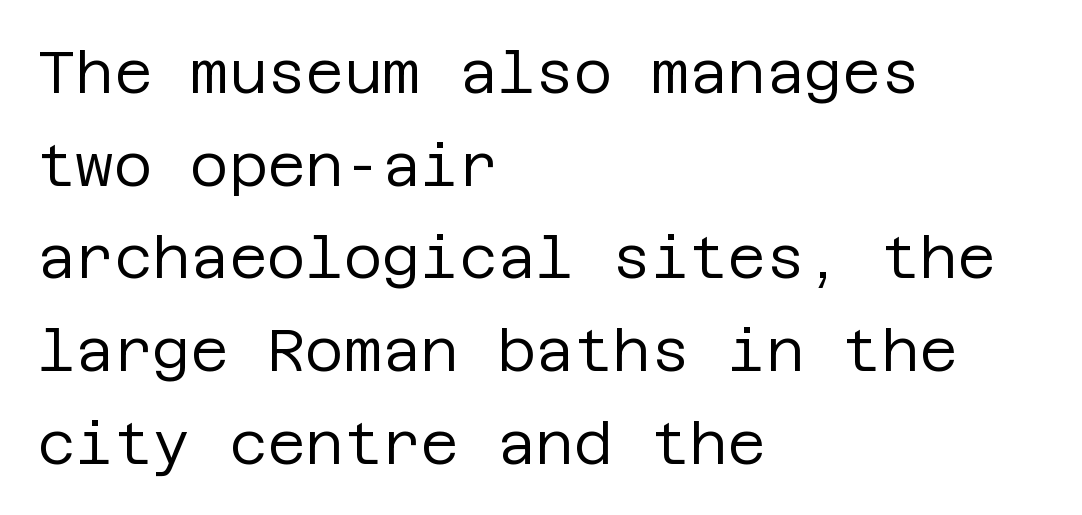
The text was rendered using a sans face with plain stroke endings. Notice how the passage keeps a crisp vertical edge on the left only. The tracking reads as untouched default to a designer's eye. A clean baseline with only descenders dipping below it.
